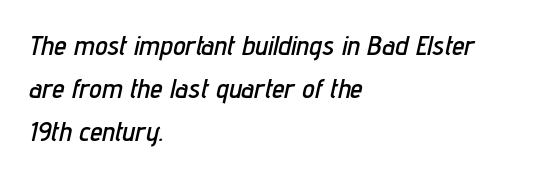
The image shows 28 px condensed type, italic (leaning right); set left-aligned, normal line spacing (1.53x), normal letter spacing, not underlined; low stroke contrast and a medium x-height.
